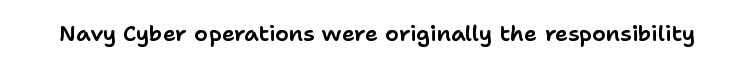
Tall strokes in this sample are plumb rather than angled. Short note: letters normally spaced. Lines of text with bare space underneath.
